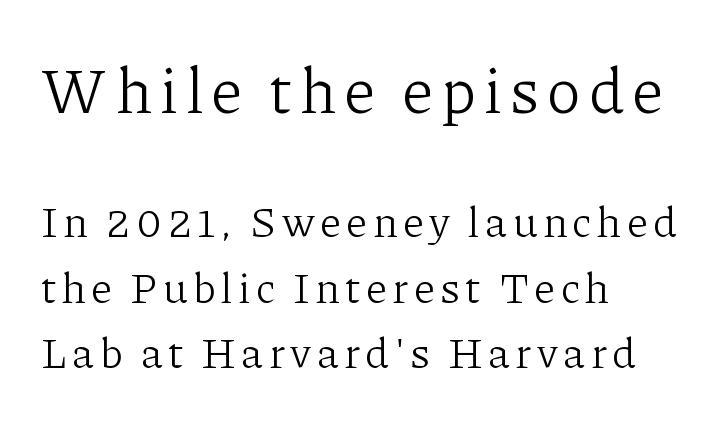
{"serif": "yes", "italic": "no", "bold": "no", "weight": "light", "width": "normal", "stroke_contrast": "low", "x_height": "medium", "monospaced": "no", "underline": "no", "align": "left", "line_spacing": "normal", "line_spacing_ratio": 1.52, "larger_block": "first", "size_ratio": 1.49, "glyph_px": 64}
